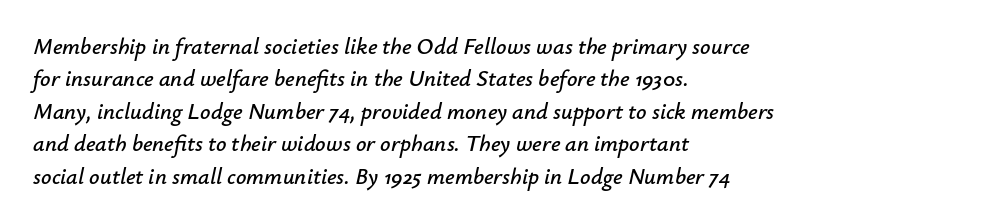
Q: Is the text italic (slanted)? A: Yes, it leans right by about 12 degrees.
Q: Is the text underlined? A: No.
Q: How is the paragraph aligned? A: Left-aligned.
Q: Is the spacing between letters normal or unusually wide? A: Normal.
Q: Is the spacing between lines tight, normal or loose? A: Normal.
